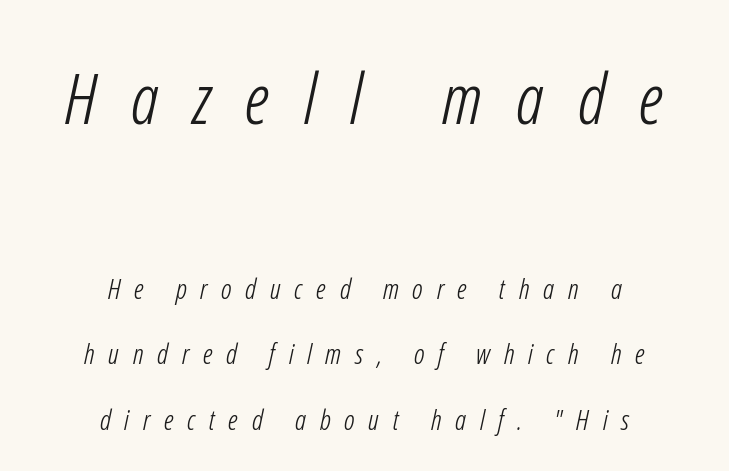
The image shows 70 px light, condensed sans-serif type; set centered, loose line spacing (2.34x), unusually wide letter spacing (+0.49 em), not underlined; the first (top) block is 2.5x larger; low stroke contrast and a medium x-height.
